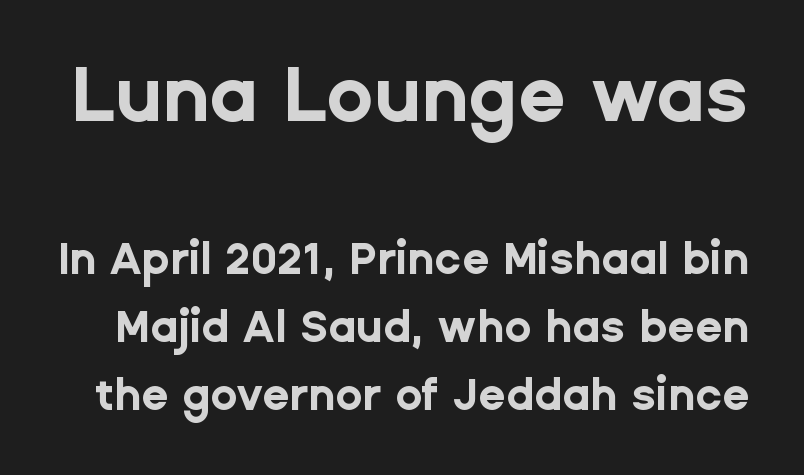
The image shows 77 px bold sans-serif type, upright; set normal line spacing (1.55x), normal letter spacing, not underlined; the first (top) block is 1.75x larger; low stroke contrast and a medium x-height.
